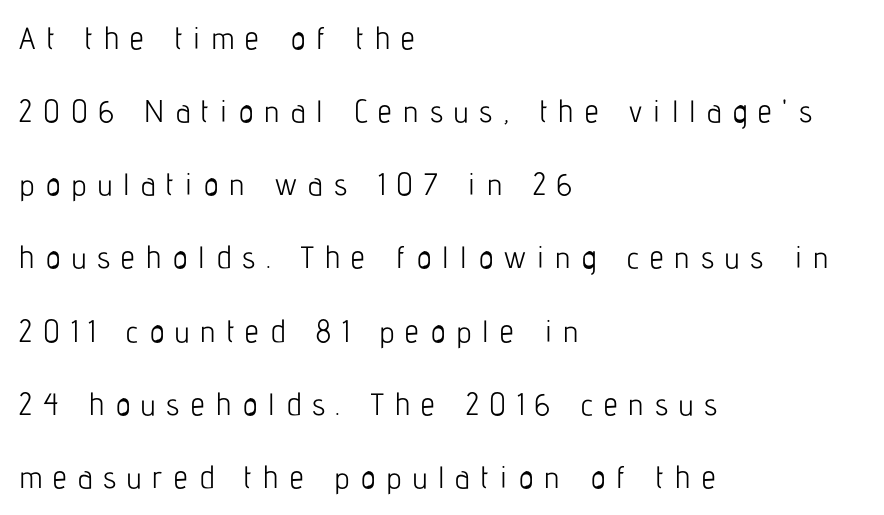
The rendering uses a large line-height, opening up the rows. Caption: face not bold, strokes unweighted. Decoration check: the copy has no underline. Looks like regular typesetting: each glyph gets only the width it needs. Leftover space on each line is placed entirely after the last word. A typesetter would call this heavily tracked-out type.
